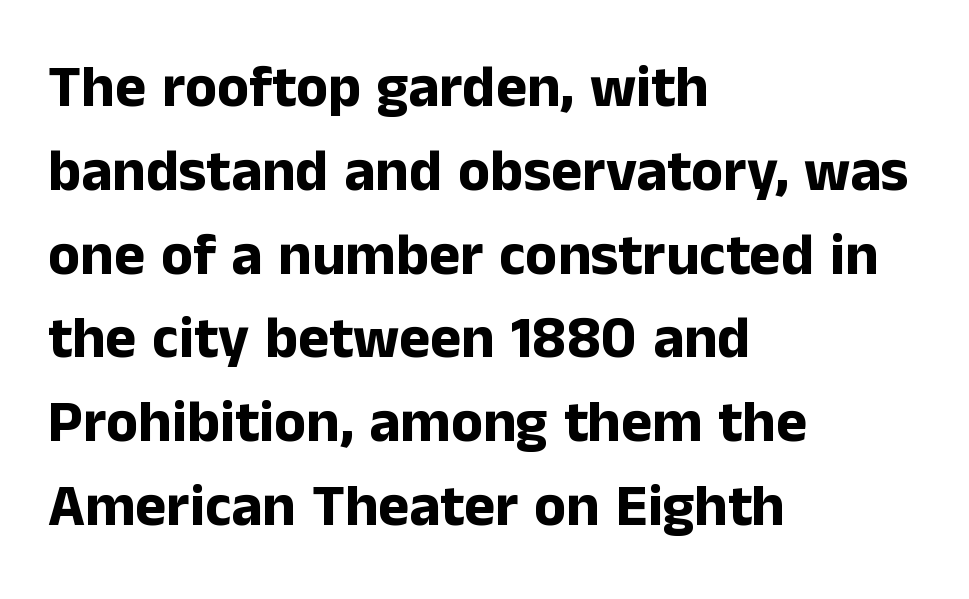
Q: Is the text bold? A: Yes.
Q: Is the text italic (slanted)? A: No, it is upright.
Q: Is the typeface a serif or a sans-serif typeface? A: Sans-serif.
Q: Is the text underlined? A: No.
Q: How is the paragraph aligned? A: Left-aligned.
Q: Is the spacing between letters normal or unusually wide? A: Normal.
Q: Is the spacing between lines tight, normal or loose? A: Normal.
Q: Width (condensed, normal, or wide)? A: Normal.
Q: Stroke contrast? A: Low.
Q: x-height? A: Medium.
Q: Monospaced? A: No.
